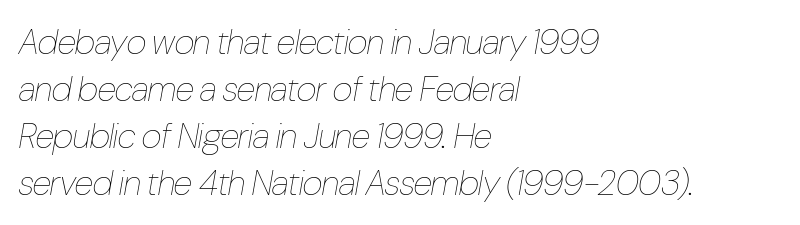
The image shows 35 px thin, condensed type, italic (leaning right); set left-aligned, normal line spacing (1.34x), normal letter spacing, not underlined; low stroke contrast and a medium x-height.
